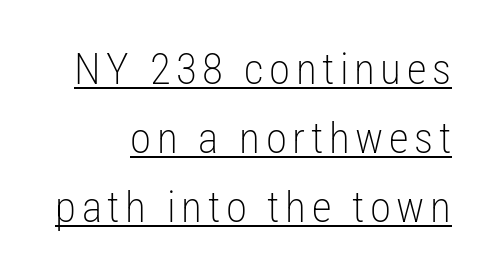
{"serif": "no", "italic": "no", "bold": "no", "weight": "light", "width": "condensed", "stroke_contrast": "low", "x_height": "medium", "monospaced": "no", "underline": "yes", "line_spacing": "normal", "line_spacing_ratio": 1.6, "glyph_px": 43}
